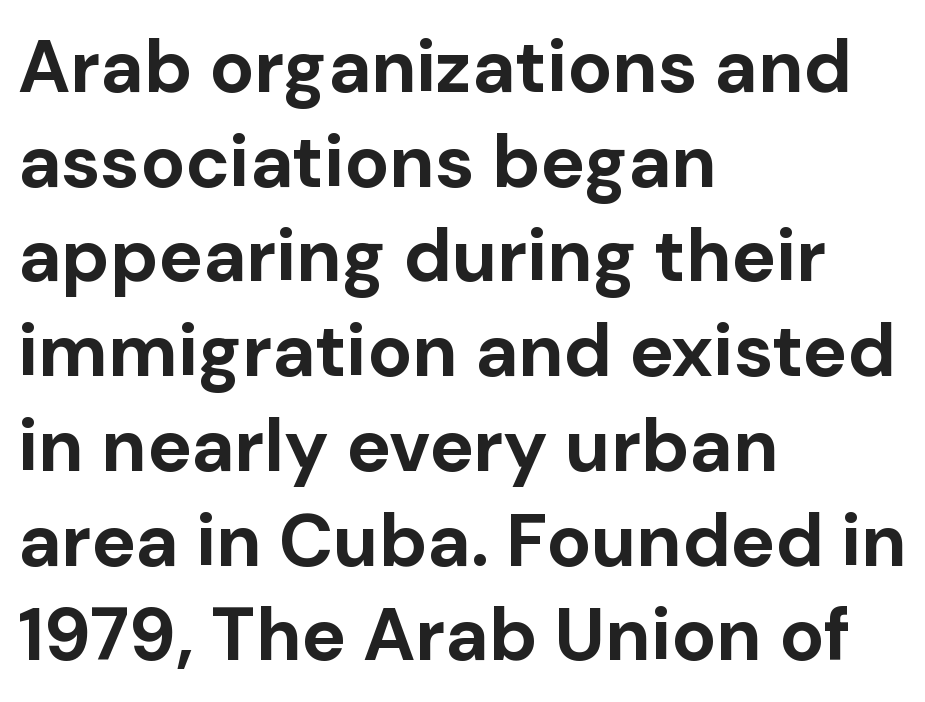
The image shows 74 px bold sans-serif type, upright; set left-aligned, normal line spacing (1.28x), normal letter spacing, not underlined; low stroke contrast and a medium x-height.
